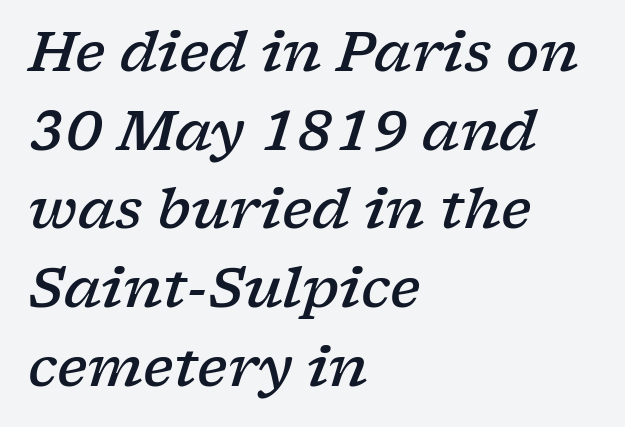
The image shows 55 px semibold, wide serif type, italic (leaning right); set left-aligned, normal line spacing (1.43x), normal letter spacing, not underlined; low stroke contrast and a medium x-height.
